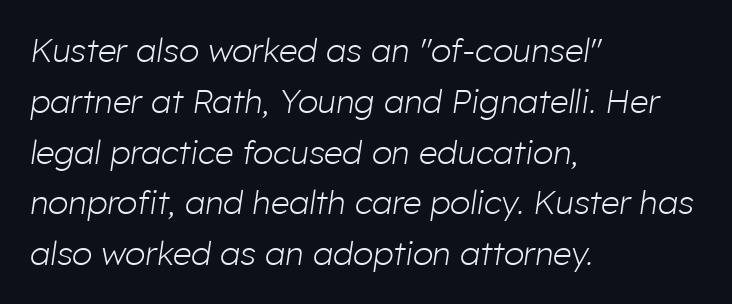
The image shows 33 px light type, italic (leaning right); set left-aligned, normal line spacing (1.54x), normal letter spacing, not underlined; low stroke contrast and a medium x-height.
